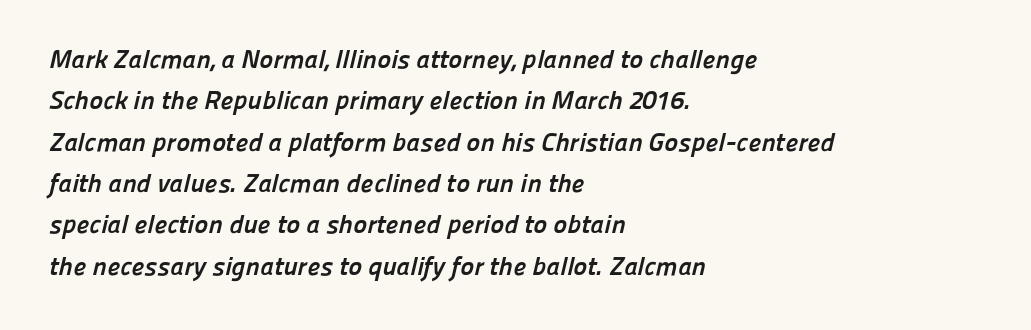
Q: Is the text bold? A: Yes.
Q: Is the text underlined? A: No.
Q: How is the paragraph aligned? A: Left-aligned.
Q: Is the spacing between letters normal or unusually wide? A: Normal.
Q: Is the spacing between lines tight, normal or loose? A: Normal.
